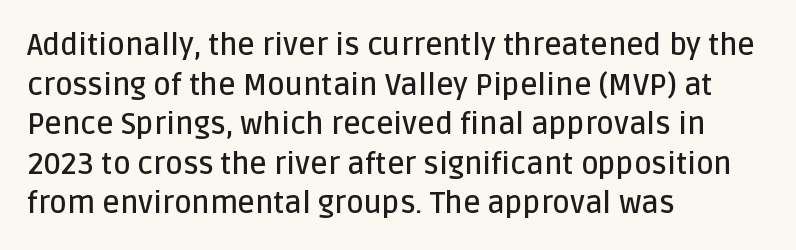
Q: Is the text bold? A: Semi-bold.
Q: Is the text italic (slanted)? A: No, it is upright.
Q: Is the typeface a serif or a sans-serif typeface? A: Sans-serif.
Q: Is the text underlined? A: No.
Q: How is the paragraph aligned? A: Left-aligned.
Q: Is the spacing between letters normal or unusually wide? A: Normal.
Q: Is the spacing between lines tight, normal or loose? A: Normal.
Q: Width (condensed, normal, or wide)? A: Normal.
Q: Stroke contrast? A: Low.
Q: x-height? A: Large.
Q: Monospaced? A: No.
